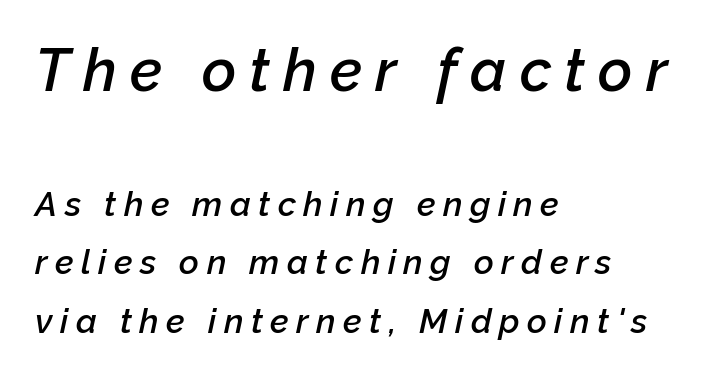
The image shows 59 px semibold type, italic (leaning right); set left-aligned, line spacing 1.72x, unusually wide letter spacing (+0.22 em), not underlined; the first (top) block is 1.74x larger; low stroke contrast and a medium x-height.
